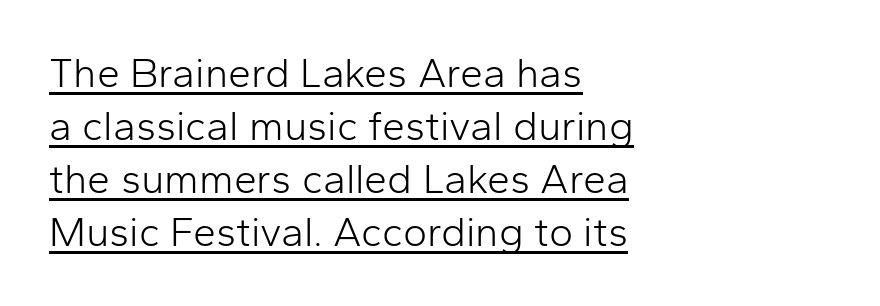
{"serif": "no", "italic": "no", "bold": "no", "weight": "light", "width": "normal", "stroke_contrast": "low", "x_height": "medium", "monospaced": "no", "underline": "yes", "align": "left", "line_spacing": "normal", "line_spacing_ratio": 1.29, "letter_spacing": "normal", "letter_spacing_em": 0.0, "glyph_px": 41}
